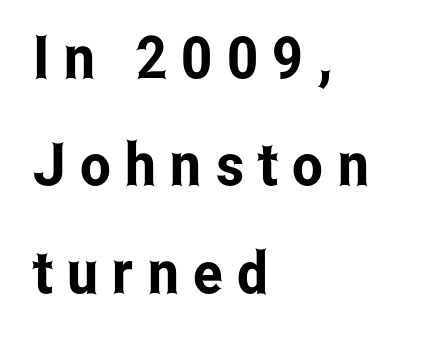
{"serif": "no", "italic": "no", "width": "condensed", "stroke_contrast": "low", "x_height": "medium", "monospaced": "no", "underline": "no", "align": "left", "line_spacing_ratio": 1.82, "letter_spacing": "wide", "letter_spacing_em": 0.24, "glyph_px": 59}
